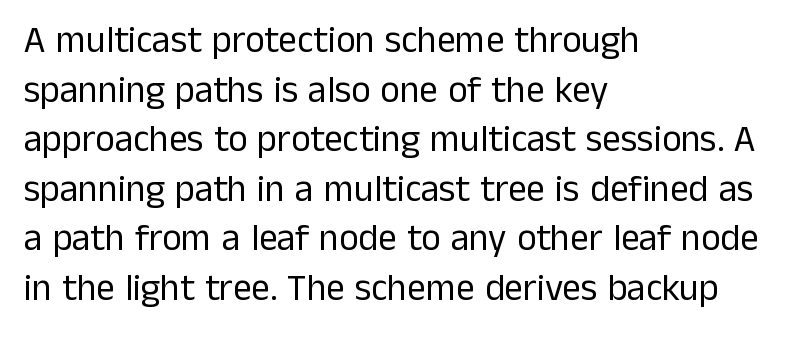
Q: Is the text bold? A: No.
Q: Is the text italic (slanted)? A: No, it is upright.
Q: Is the typeface a serif or a sans-serif typeface? A: Sans-serif.
Q: Is the text underlined? A: No.
Q: How is the paragraph aligned? A: Left-aligned.
Q: Is the spacing between letters normal or unusually wide? A: Normal.
Q: Is the spacing between lines tight, normal or loose? A: Normal.
Q: Width (condensed, normal, or wide)? A: Normal.
Q: Stroke contrast? A: Low.
Q: x-height? A: Medium.
Q: Monospaced? A: No.
